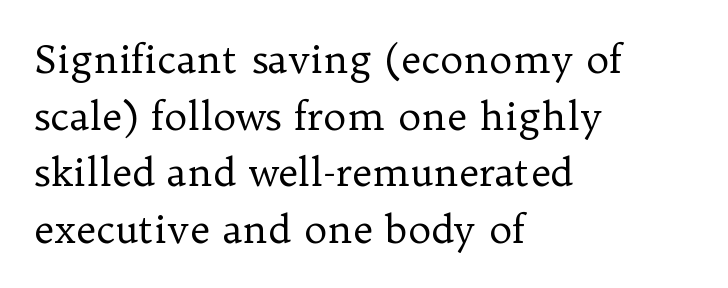
{"serif": "yes", "italic": "no", "bold": "no", "weight": "regular", "width": "normal", "stroke_contrast": "low", "x_height": "medium", "monospaced": "no", "underline": "no", "align": "left", "line_spacing": "normal", "line_spacing_ratio": 1.45, "letter_spacing": "normal", "letter_spacing_em": 0.0, "glyph_px": 39}
